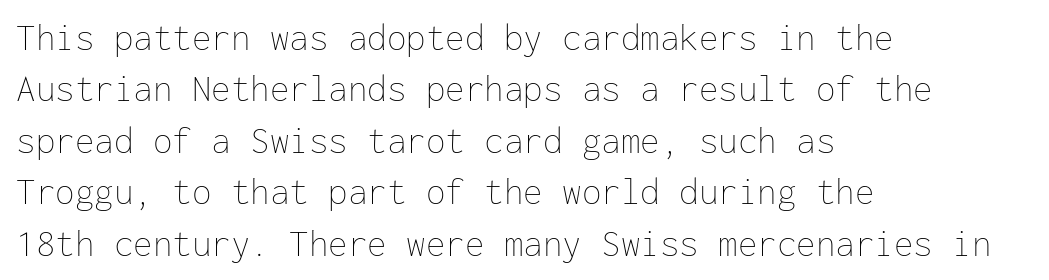
The image shows 39 px thin type, upright, monospaced; set left-aligned, normal line spacing (1.32x), normal letter spacing, not underlined; low stroke contrast and a medium x-height.
